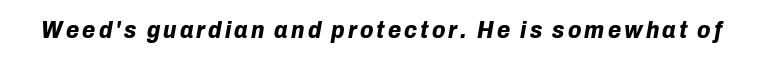
The strokes are fattened all the way to bold. The axis of the letterforms is tilted away from vertical. No word sits above an underline.
